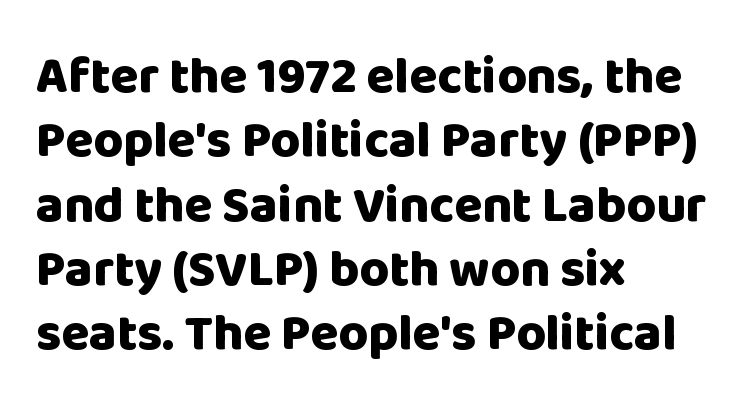
The passage shown has conventional tracking throughout. This sample is left-justified, so line endings fall wherever the words run out. Unlike italic type, these characters show no tilt at all. Glance below the letters and you will spot only blank space.
